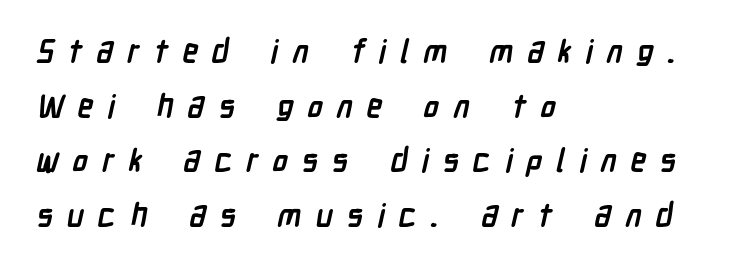
The face used here is proportionally spaced, like ordinary book or web type. Does the weight exceed regular? Yes, all the way to bold. Alignment: flush left. The gap between lines stays unmarked. Short note: letters widely spaced.
